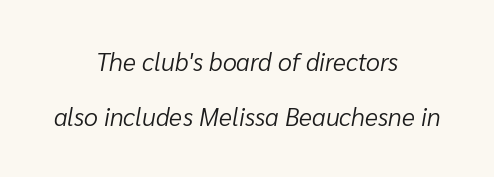
Q: Is the text bold? A: No.
Q: Is the text italic (slanted)? A: Yes, it leans right by about 10 degrees.
Q: Is the text underlined? A: No.
Q: How is the paragraph aligned? A: Centered.
Q: Is the spacing between letters normal or unusually wide? A: Normal.
Q: Is the spacing between lines tight, normal or loose? A: Loose.
